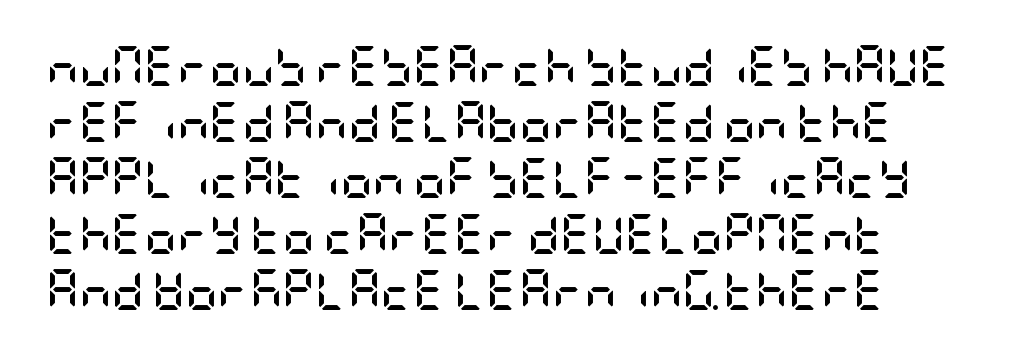
The image shows 40 px semibold, condensed sans-serif type, upright; set left-aligned, normal line spacing (1.4x), normal letter spacing, not underlined; low stroke contrast and a large x-height.
